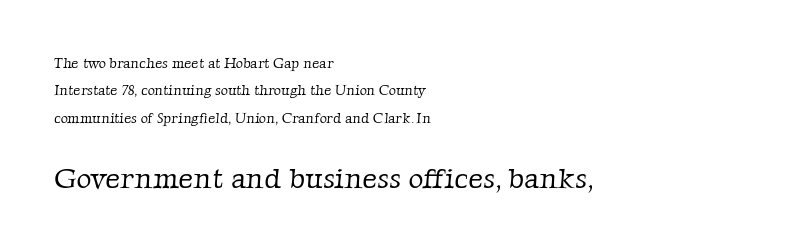
Q: Is the text bold? A: No.
Q: Is the typeface a serif or a sans-serif typeface? A: Serif.
Q: Is the text underlined? A: No.
Q: How is the paragraph aligned? A: Left-aligned.
Q: Is the spacing between letters normal or unusually wide? A: Normal.
Q: Is the spacing between lines tight, normal or loose? A: Loose.
Q: Which block of text is set in a larger size, the first (top) or the second (bottom)? A: The second (bottom) one.
Q: Width (condensed, normal, or wide)? A: Normal.
Q: Stroke contrast? A: Low.
Q: x-height? A: Medium.
Q: Monospaced? A: No.
